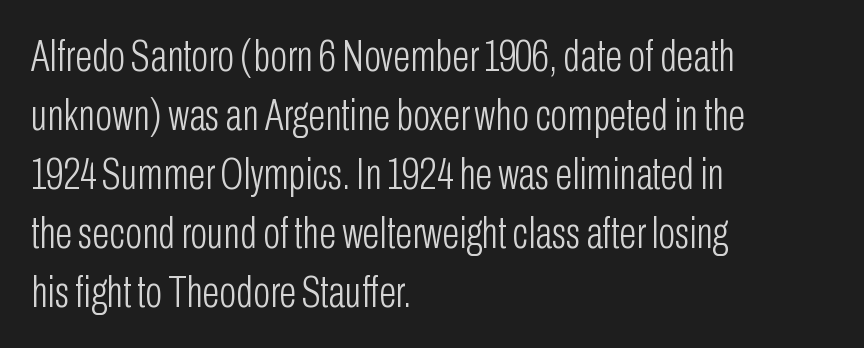
{"serif": "no", "italic": "no", "bold": "no", "weight": "light", "width": "condensed", "stroke_contrast": "low", "x_height": "medium", "monospaced": "no", "underline": "no", "align": "left", "line_spacing": "normal", "line_spacing_ratio": 1.31, "letter_spacing": "normal", "letter_spacing_em": 0.0, "glyph_px": 45}
